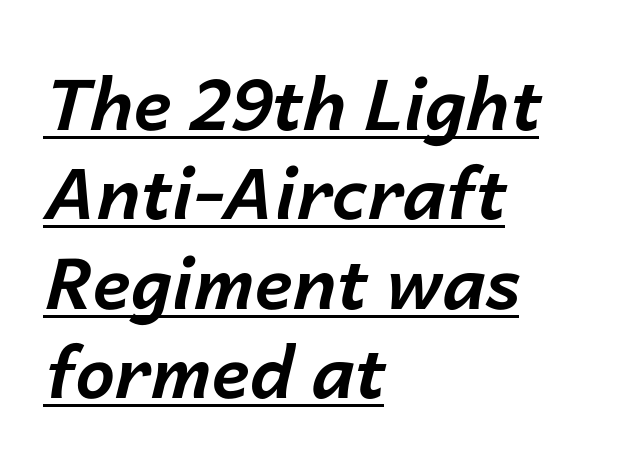
Q: Is the text bold? A: Yes.
Q: Is the text italic (slanted)? A: Yes, it leans right by about 14 degrees.
Q: Is the text underlined? A: Yes.
Q: How is the paragraph aligned? A: Left-aligned.
Q: Is the spacing between letters normal or unusually wide? A: Normal.
Q: Is the spacing between lines tight, normal or loose? A: Normal.
Q: Width (condensed, normal, or wide)? A: Normal.
Q: Stroke contrast? A: Low.
Q: x-height? A: Medium.
Q: Monospaced? A: No.
